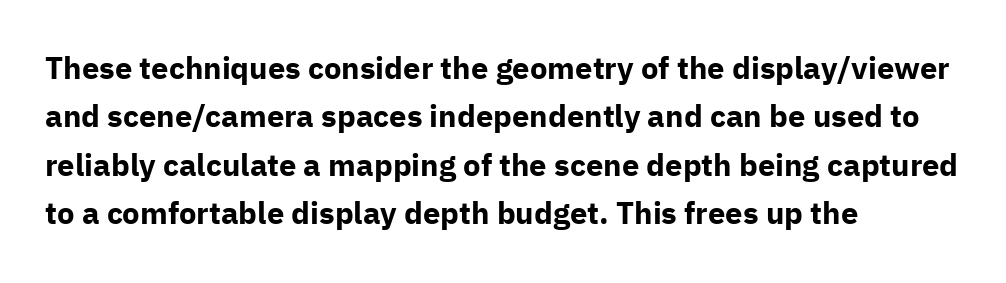
Q: Is the text bold? A: Yes.
Q: Is the text italic (slanted)? A: No, it is upright.
Q: Is the typeface a serif or a sans-serif typeface? A: Sans-serif.
Q: Is the text underlined? A: No.
Q: How is the paragraph aligned? A: Left-aligned.
Q: Is the spacing between letters normal or unusually wide? A: Normal.
Q: Is the spacing between lines tight, normal or loose? A: Normal.
Q: Width (condensed, normal, or wide)? A: Normal.
Q: Stroke contrast? A: Low.
Q: x-height? A: Medium.
Q: Monospaced? A: No.
